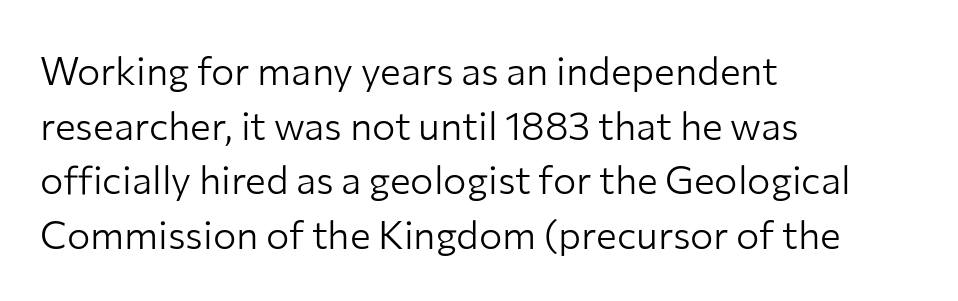
Q: Is the text bold? A: No.
Q: Is the text italic (slanted)? A: No, it is upright.
Q: Is the typeface a serif or a sans-serif typeface? A: Sans-serif.
Q: Is the text underlined? A: No.
Q: How is the paragraph aligned? A: Left-aligned.
Q: Is the spacing between letters normal or unusually wide? A: Normal.
Q: Is the spacing between lines tight, normal or loose? A: Normal.
Q: Width (condensed, normal, or wide)? A: Normal.
Q: Stroke contrast? A: Low.
Q: x-height? A: Medium.
Q: Monospaced? A: No.
